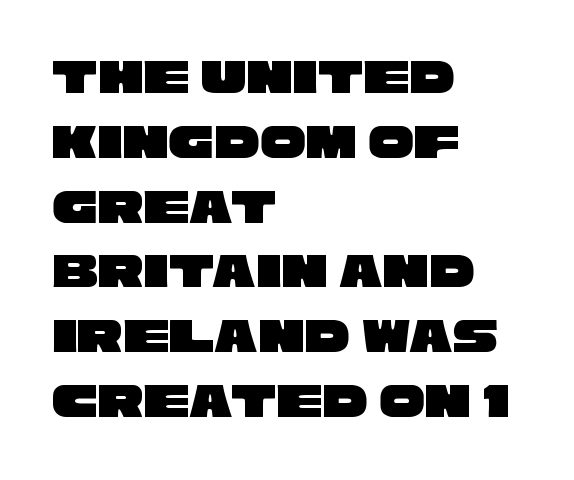
{"serif": "no", "width": "wide", "stroke_contrast": "low", "x_height": "large", "monospaced": "no", "underline": "no", "align": "left", "line_spacing": "normal", "line_spacing_ratio": 1.27, "letter_spacing": "normal", "letter_spacing_em": 0.0, "glyph_px": 51}
